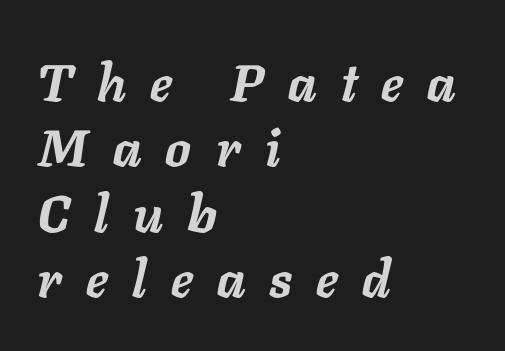
{"italic": "yes", "lean": "right", "slant_degrees": 11, "bold": "yes", "weight": "semibold", "width": "normal", "stroke_contrast": "low", "x_height": "medium", "monospaced": "no", "underline": "no", "align": "left", "line_spacing": "normal", "line_spacing_ratio": 1.28, "letter_spacing": "wide", "letter_spacing_em": 0.48, "glyph_px": 51}
